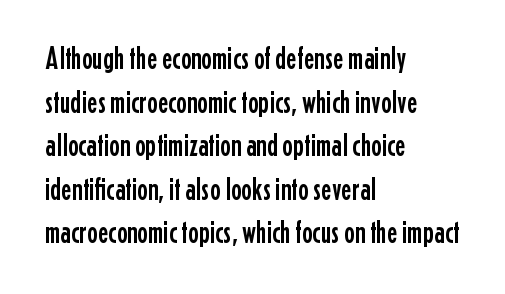
Casual observation: everything's shoved over to the left. This rendering employs a face without finishing strokes, i.e., a sans-serif. Nothing unusual about the tracking: characters are spaced as the font intends. The rendering uses natural spacing where letterforms have individual widths.
